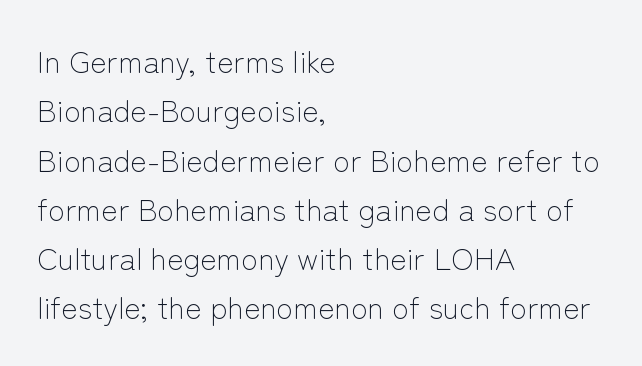
Q: Is the text bold? A: No.
Q: Is the text italic (slanted)? A: No, it is upright.
Q: Is the typeface a serif or a sans-serif typeface? A: Sans-serif.
Q: Is the text underlined? A: No.
Q: How is the paragraph aligned? A: Left-aligned.
Q: Is the spacing between letters normal or unusually wide? A: Normal.
Q: Is the spacing between lines tight, normal or loose? A: Normal.
Q: Width (condensed, normal, or wide)? A: Normal.
Q: Stroke contrast? A: Low.
Q: x-height? A: Medium.
Q: Monospaced? A: No.
